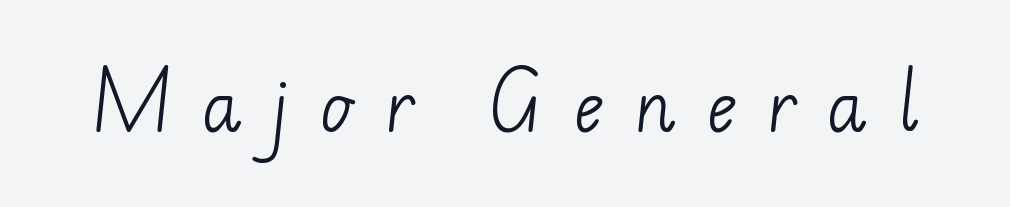
{"serif": "no", "bold": "no", "weight": "light", "width": "normal", "stroke_contrast": "low", "x_height": "small", "monospaced": "no", "underline": "no", "letter_spacing": "wide", "letter_spacing_em": 0.44, "glyph_px": 67}
